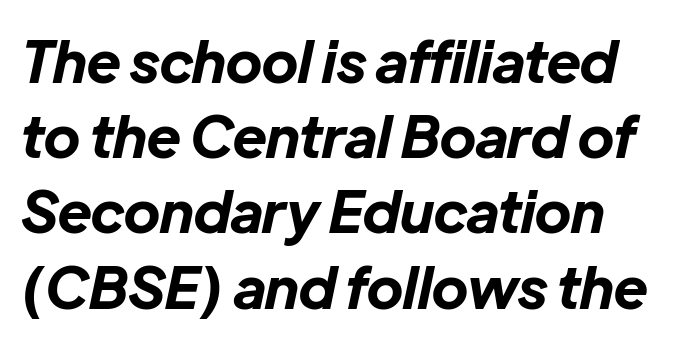
Style check: oblique. The line-height multiplier appears to be the usual default. Looks like regular typesetting: each glyph gets only the width it needs. The typesetting leans heavy: a genuine bold.
